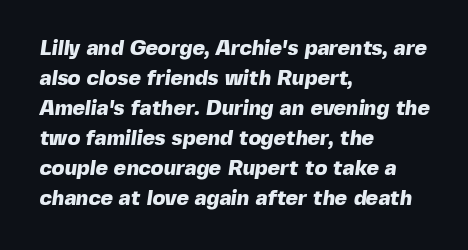
Q: Is the text bold? A: Yes.
Q: Is the text underlined? A: No.
Q: How is the paragraph aligned? A: Left-aligned.
Q: Is the spacing between letters normal or unusually wide? A: Normal.
Q: Is the spacing between lines tight, normal or loose? A: Normal.
